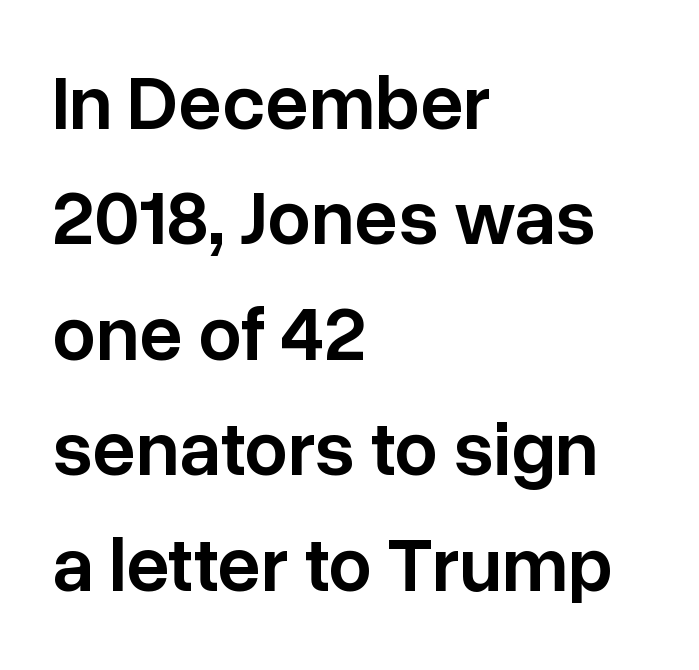
Q: Is the text bold? A: Semi-bold.
Q: Is the text italic (slanted)? A: No, it is upright.
Q: Is the typeface a serif or a sans-serif typeface? A: Sans-serif.
Q: Is the text underlined? A: No.
Q: How is the paragraph aligned? A: Left-aligned.
Q: Is the spacing between letters normal or unusually wide? A: Normal.
Q: Is the spacing between lines tight, normal or loose? A: Normal.
Q: Width (condensed, normal, or wide)? A: Normal.
Q: Stroke contrast? A: Low.
Q: x-height? A: Medium.
Q: Monospaced? A: No.
